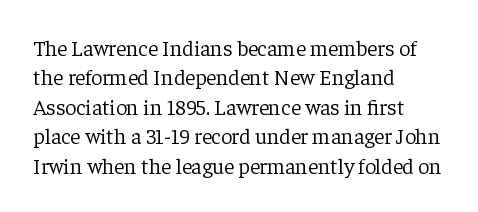
Bare-footed words on every line. Every stem runs plumb, perpendicular to the baseline. The typesetting does not lean heavy: it is not bold. Tracking value appears to be zero — textbook default spacing. The vertical gap from one line to the next is medium.
